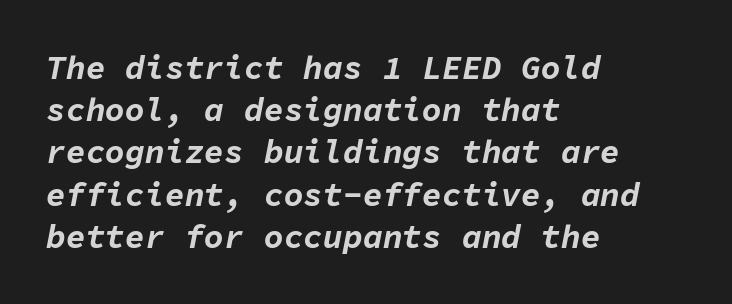
Underlining? Definitely not there. A student would call this left alignment; a typographer would say flush left, rag right. Looks like terminal output: every glyph gets an equal slot. Does the lettering tilt? It does — this is italic. Regarding leading, the lines here are spaced in the standard way. Heavy, bold letterforms.
